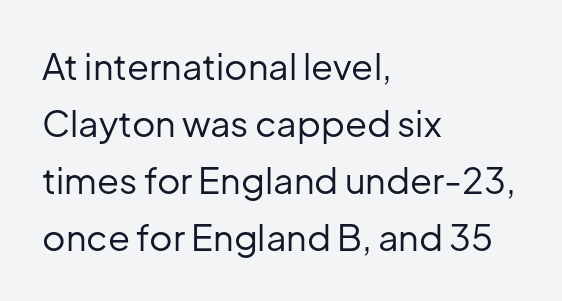
The image shows 36 px regular-weight sans-serif type, upright; set left-aligned, normal line spacing (1.58x), normal letter spacing, not underlined; low stroke contrast and a medium x-height.
